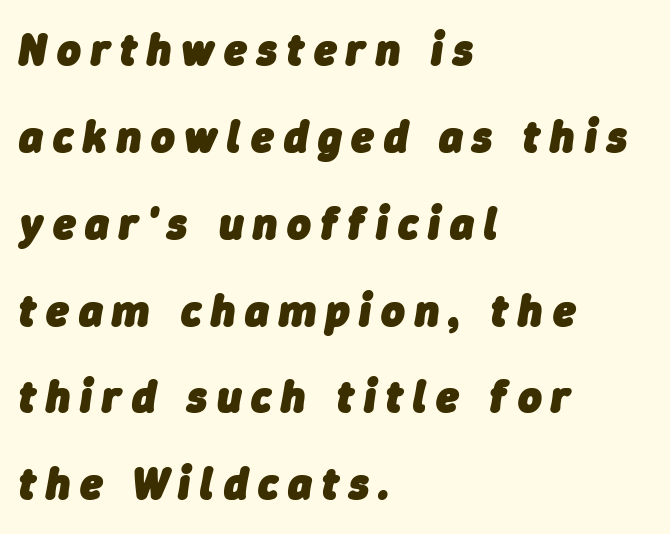
Underline: absent. The rag falls on the right side of this text block. The whole block is typeset with a tilt. Compared with typical body copy, the letter spacing here is much looser.
